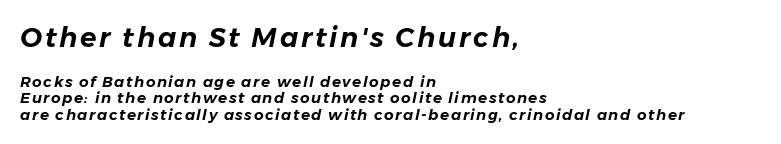
Quick note: italic. Size hierarchy here favors the leading block over the trailing one. Typeset ragged right — the left edge is the straight one. The passage shown is not underscored anywhere.
